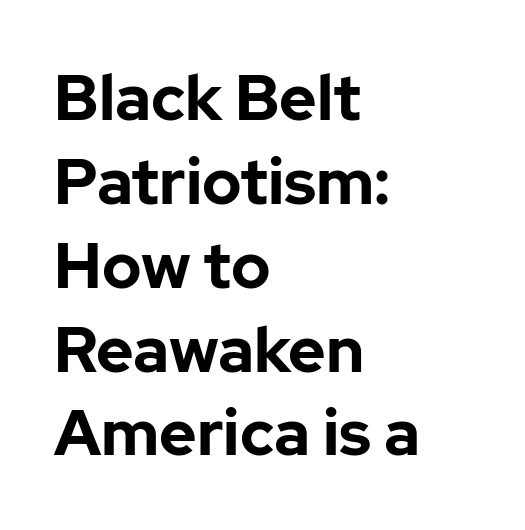
{"serif": "no", "italic": "no", "bold": "yes", "weight": "bold", "width": "normal", "stroke_contrast": "low", "x_height": "medium", "monospaced": "no", "underline": "no", "align": "left", "line_spacing": "normal", "line_spacing_ratio": 1.31, "letter_spacing": "normal", "letter_spacing_em": 0.0, "glyph_px": 64}
